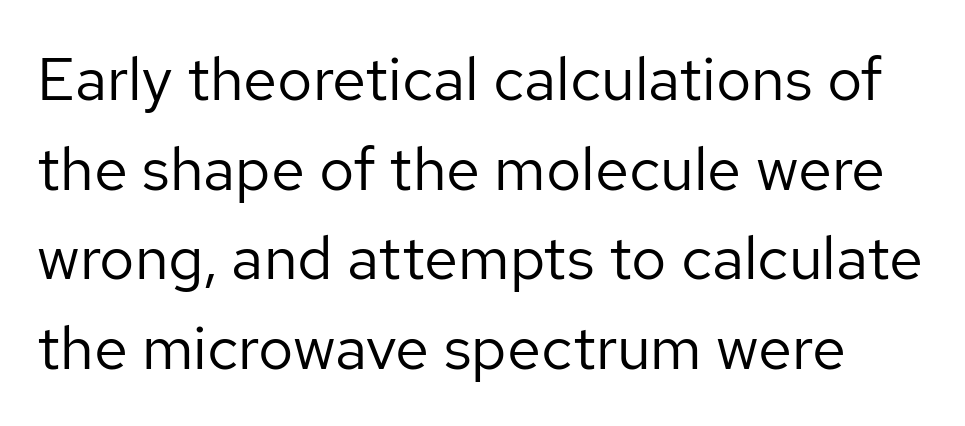
The face used here is rendered with its standard letterfit. Rows of type keep a routine distance in the vertical direction. The lettering holds an erect, upright posture throughout. The font family rendered here belongs to the sans-serif group. Summary of weight: not heavy and not bold. The area under the type is left untouched.
